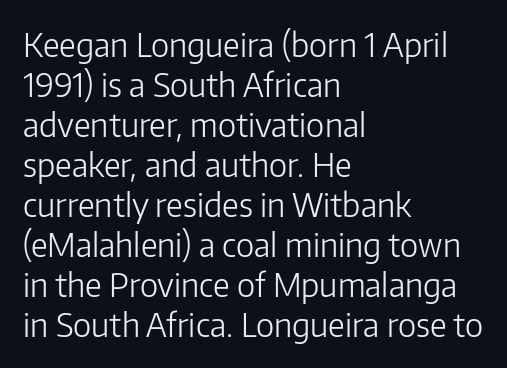
Q: Is the text bold? A: No.
Q: Is the text italic (slanted)? A: No, it is upright.
Q: Is the typeface a serif or a sans-serif typeface? A: Sans-serif.
Q: Is the text underlined? A: No.
Q: How is the paragraph aligned? A: Left-aligned.
Q: Is the spacing between letters normal or unusually wide? A: Normal.
Q: Width (condensed, normal, or wide)? A: Normal.
Q: Stroke contrast? A: Low.
Q: x-height? A: Medium.
Q: Monospaced? A: No.
